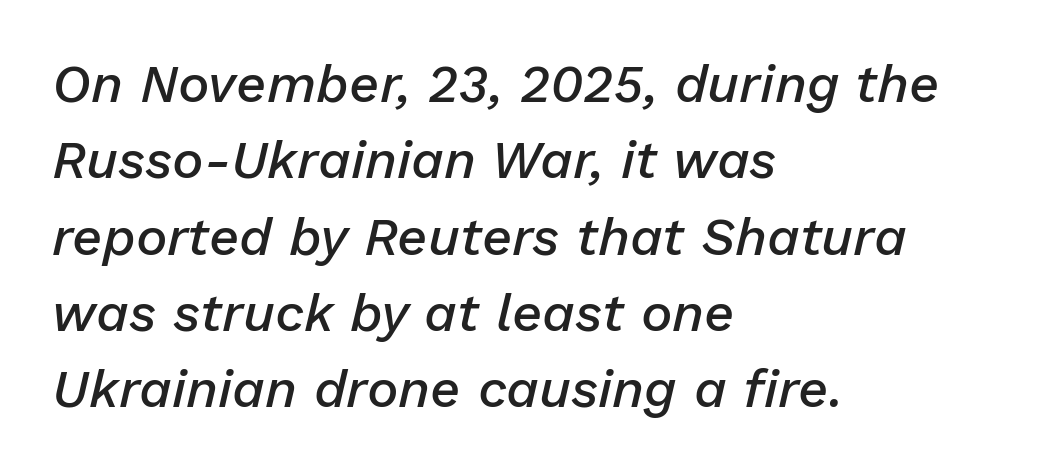
The image shows 53 px semibold type, italic (leaning right); set left-aligned, normal line spacing (1.44x), normal letter spacing, not underlined; low stroke contrast and a medium x-height.
